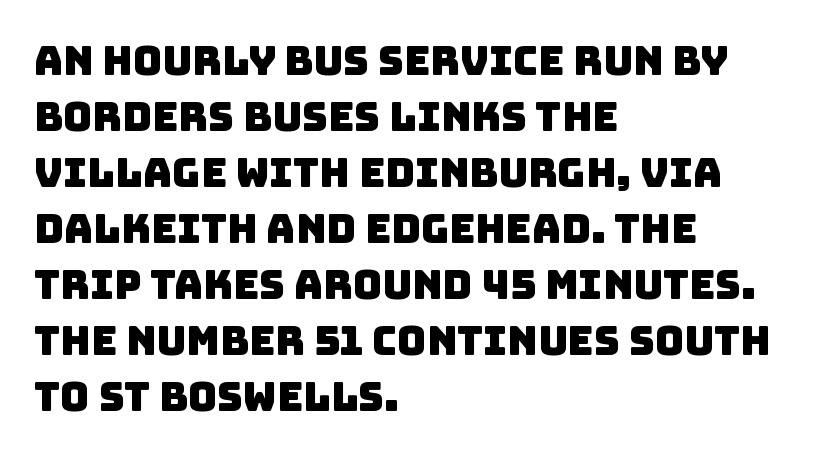
{"serif": "no", "width": "normal", "stroke_contrast": "low", "x_height": "large", "monospaced": "no", "underline": "no", "align": "left", "line_spacing": "normal", "line_spacing_ratio": 1.4, "letter_spacing": "normal", "letter_spacing_em": 0.0, "glyph_px": 40}
